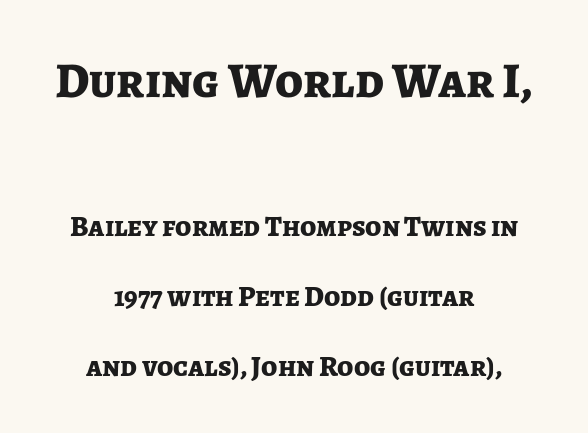
The image shows 50 px bold sans-serif type, upright; set centered, loose line spacing (2.41x), normal letter spacing, not underlined; the first (top) block is 1.72x larger; low stroke contrast and a medium x-height.
